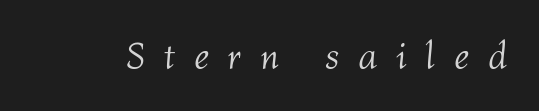
The image shows 38 px light type, italic (leaning right); set unusually wide letter spacing (+0.49 em), not underlined; medium stroke contrast and a medium x-height.
